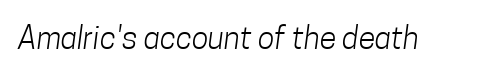
{"serif": "no", "bold": "no", "weight": "light", "width": "condensed", "stroke_contrast": "low", "x_height": "medium", "monospaced": "no", "underline": "no", "letter_spacing": "normal", "letter_spacing_em": 0.0, "glyph_px": 31}
